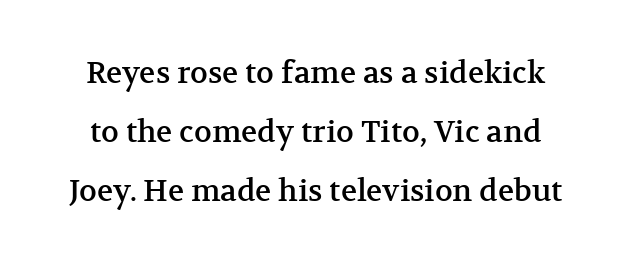
This is the regular roman posture of the typeface. This rendering employs a face with finishing strokes, i.e., a serif. Check the space under the baseline: it is left empty. Honestly, the rows look like they've been pulled way apart. You could call the tracking neutral — neither tight nor loose.
